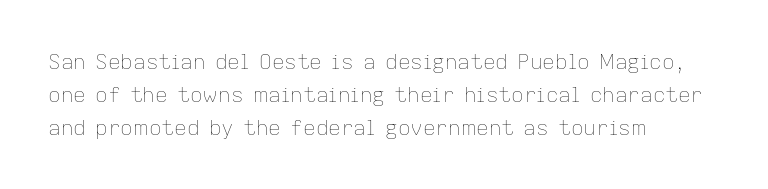
Q: Is the text bold? A: No.
Q: Is the text italic (slanted)? A: No, it is upright.
Q: Is the text underlined? A: No.
Q: How is the paragraph aligned? A: Left-aligned.
Q: Is the spacing between letters normal or unusually wide? A: Normal.
Q: Is the spacing between lines tight, normal or loose? A: Normal.
